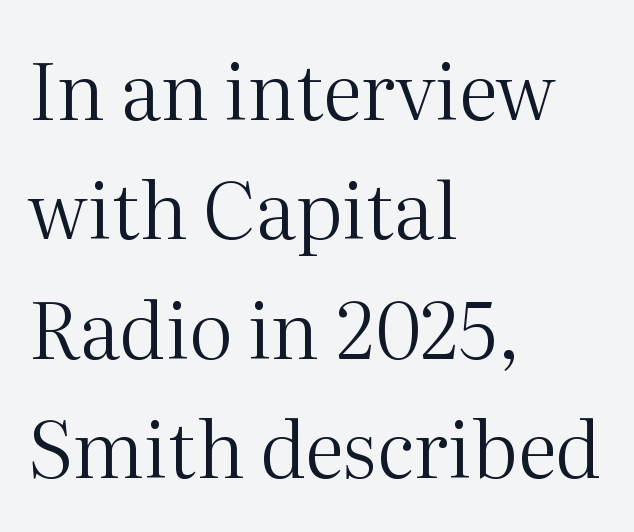
The image shows 78 px regular-weight serif type, upright; set left-aligned, normal line spacing (1.53x), normal letter spacing, not underlined; medium stroke contrast and a medium x-height.
